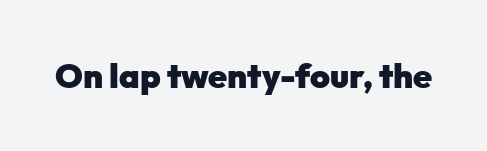
Q: Is the text bold? A: Yes.
Q: Is the text italic (slanted)? A: No, it is upright.
Q: Is the typeface a serif or a sans-serif typeface? A: Sans-serif.
Q: Is the text underlined? A: No.
Q: Is the spacing between letters normal or unusually wide? A: Normal.
Q: Width (condensed, normal, or wide)? A: Normal.
Q: Stroke contrast? A: Low.
Q: x-height? A: Medium.
Q: Monospaced? A: No.
